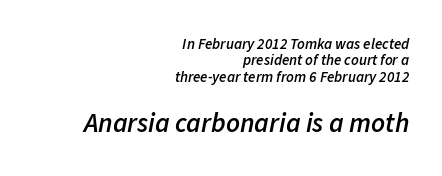
The image shows 27 px text type, italic (leaning right); set right-aligned, tight line spacing (1.09x), normal letter spacing, not underlined; the second (bottom) block is 1.8x larger.
